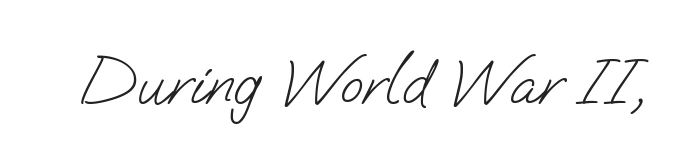
The image shows 67 px light sans-serif type; set normal letter spacing, not underlined; low stroke contrast and a small x-height.
